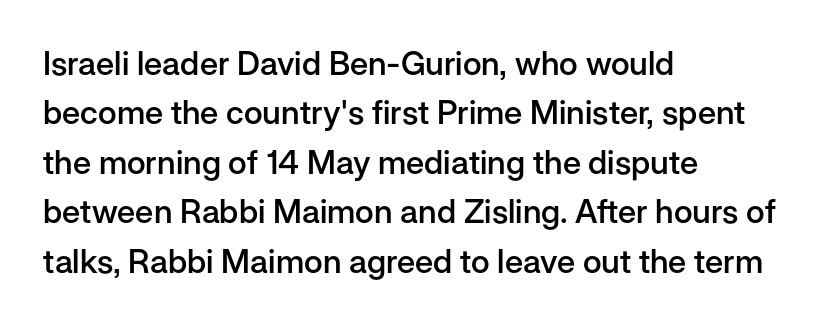
{"serif": "no", "italic": "no", "bold": "semi", "weight": "semibold", "width": "normal", "stroke_contrast": "low", "x_height": "medium", "monospaced": "no", "underline": "no", "align": "left", "line_spacing": "normal", "line_spacing_ratio": 1.5, "letter_spacing": "normal", "letter_spacing_em": 0.0, "glyph_px": 33}
